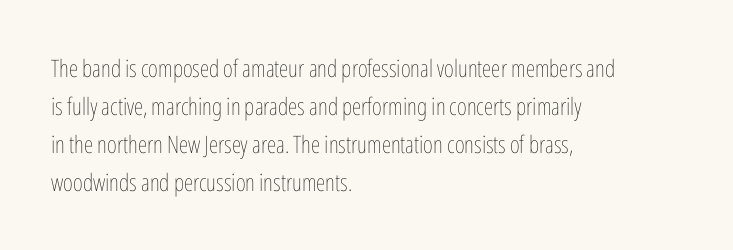
Caption: standard tracking, unaltered. How would I describe the line gaps? Plain and ordinary. Notice how the stems are strictly vertical — no italics here. The typeface has the unassuming heft of standard copy or less. The lines are quadded left.
